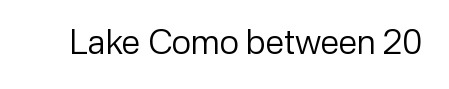
The rendering keeps characters at their native spacing. Serif or sans? Sans — the stroke terminals are bare. Heaviness? Minimal to ordinary, like unemphasized prose. This sample uses an upright cut, with every glyph sitting square on the baseline. Proportional: the letters do not fall into vertical columns. Glance below the letters and you will spot only blank space.
